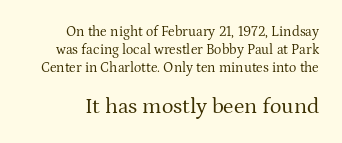
The image shows 22 px text type, upright; set normal line spacing (1.28x), normal letter spacing, not underlined; the second (bottom) block is 1.57x larger.
